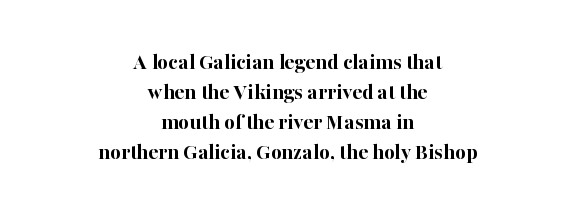
The image shows 23 px bold type, upright; set centered, normal line spacing (1.31x), normal letter spacing, not underlined.
